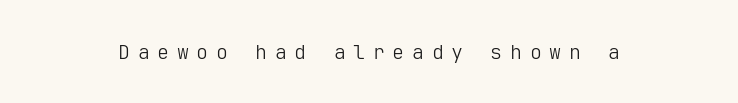
Q: Is the text bold? A: No.
Q: Is the text italic (slanted)? A: No, it is upright.
Q: Is the text underlined? A: No.
Q: Is the spacing between letters normal or unusually wide? A: Unusually wide.
